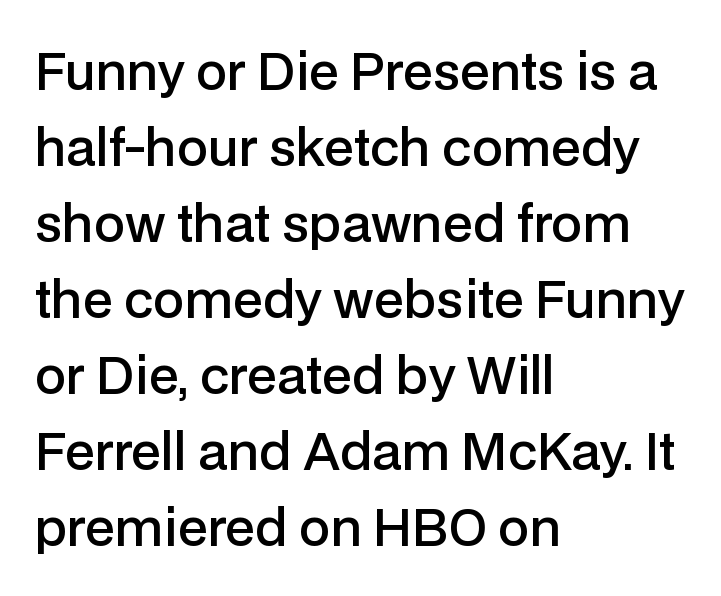
How heavy is the stroke? Medium-heavy — a semibold, shy of bold. Regular leading. The paragraph has a hard left edge and a soft right edge. Inter-character spacing is left at the font's built-in metrics. Honestly, there is no underline to notice here at all. Looks like regular typesetting: each glyph gets only the width it needs.
